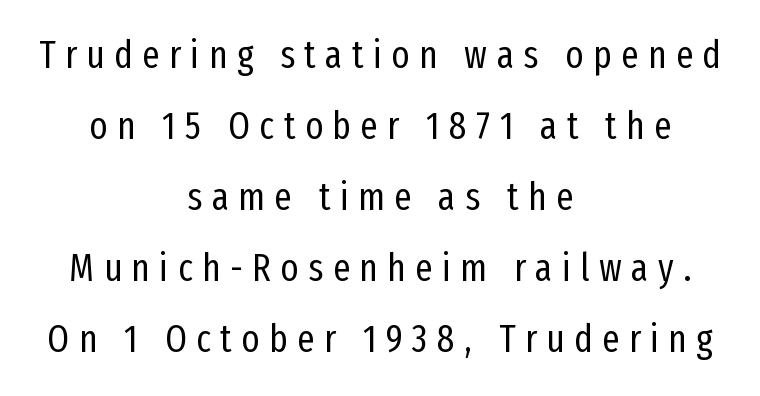
The image shows 38 px regular-weight, condensed sans-serif type, upright; set centered, line spacing 1.87x, unusually wide letter spacing (+0.25 em), not underlined; low stroke contrast and a medium x-height.
